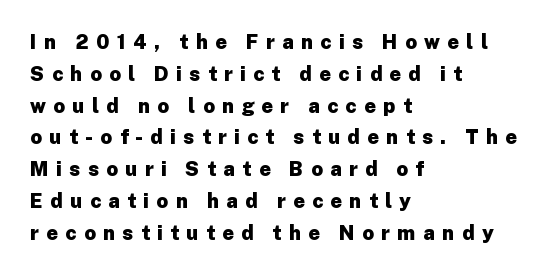
A typesetter would mark this as roman, not italic. In terms of weight, the rendering is a true, heavy bold. Compared with typical paragraphs, the rows here are spaced about the same. Typeset ragged right — the left edge is the straight one. Loose tracking; the words dissolve into strings of separated letters. The baseline area is clear.
